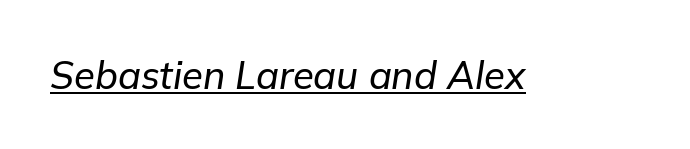
Q: Is the text italic (slanted)? A: Yes, it leans right by about 9 degrees.
Q: Is the text underlined? A: Yes.
Q: Is the spacing between letters normal or unusually wide? A: Normal.
Q: Width (condensed, normal, or wide)? A: Normal.
Q: Stroke contrast? A: Low.
Q: x-height? A: Medium.
Q: Monospaced? A: No.
